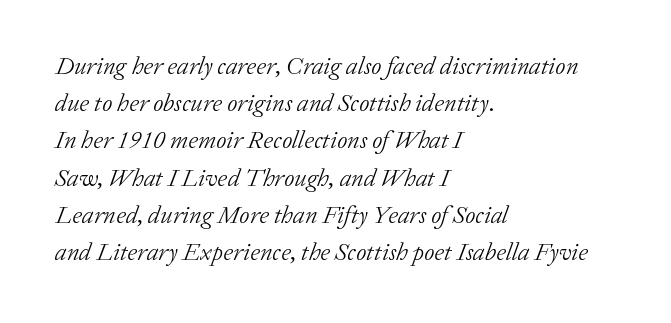
{"italic": "yes", "lean": "right", "slant_degrees": 20, "bold": "no", "underline": "no", "align": "left", "line_spacing": "normal", "line_spacing_ratio": 1.49, "letter_spacing": "normal", "letter_spacing_em": 0.0, "glyph_px": 25}
